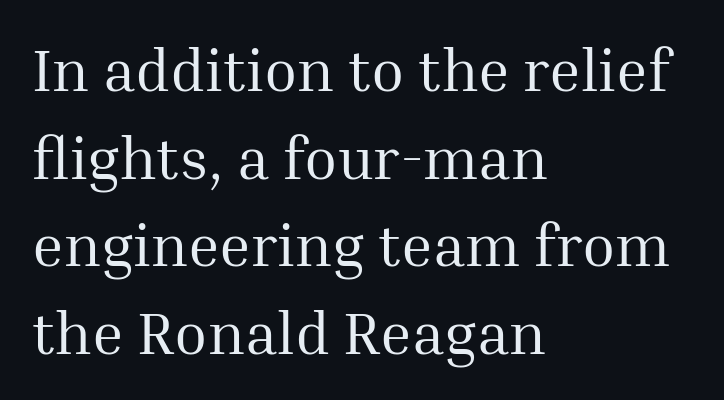
The image shows 60 px regular-weight serif type, upright; set left-aligned, normal line spacing (1.46x), normal letter spacing, not underlined; medium stroke contrast and a medium x-height.
